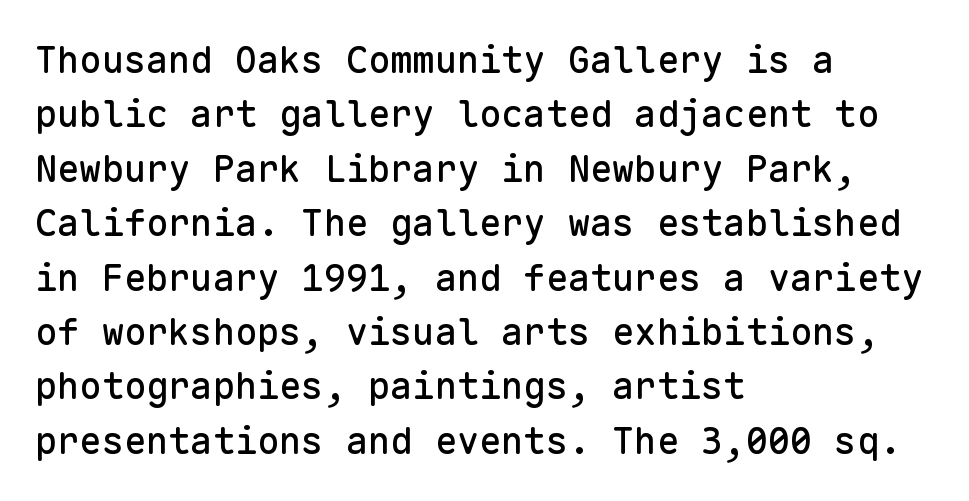
{"serif": "no", "italic": "no", "width": "normal", "stroke_contrast": "low", "x_height": "medium", "monospaced": "yes", "underline": "no", "align": "left", "line_spacing": "normal", "line_spacing_ratio": 1.47, "letter_spacing": "normal", "letter_spacing_em": 0.0, "glyph_px": 37}
